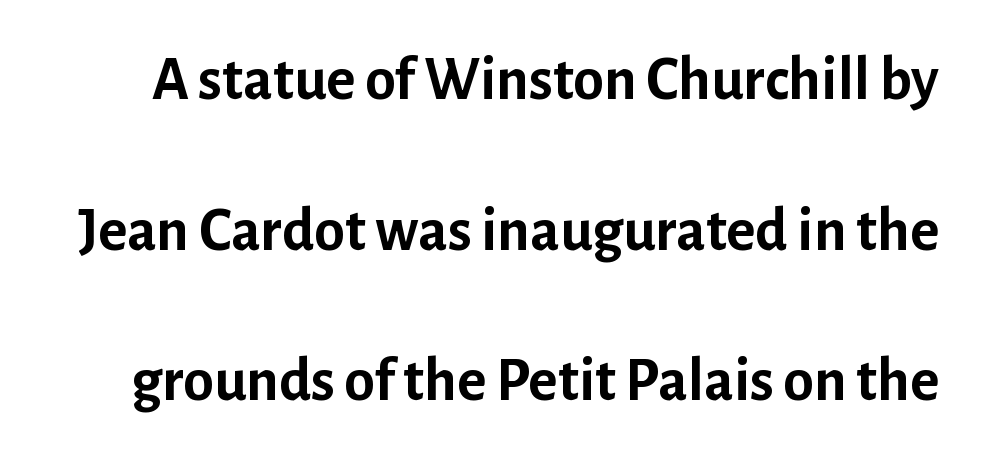
The image shows 62 px semibold sans-serif type, upright; set loose line spacing (2.43x), normal letter spacing, not underlined; low stroke contrast and a medium x-height.
